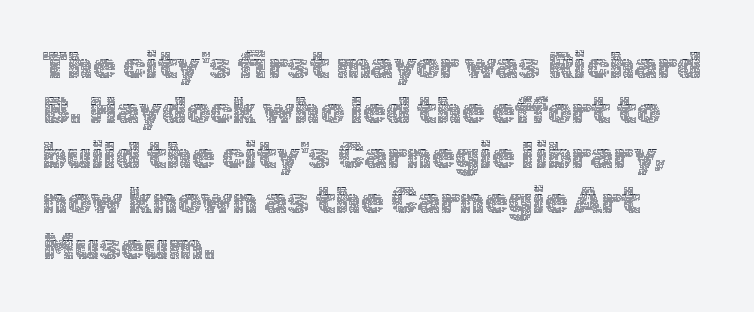
Q: Is the text bold? A: No.
Q: Is the text italic (slanted)? A: No, it is upright.
Q: Is the text underlined? A: No.
Q: How is the paragraph aligned? A: Left-aligned.
Q: Is the spacing between letters normal or unusually wide? A: Normal.
Q: Width (condensed, normal, or wide)? A: Normal.
Q: x-height? A: Medium.
Q: Monospaced? A: No.
